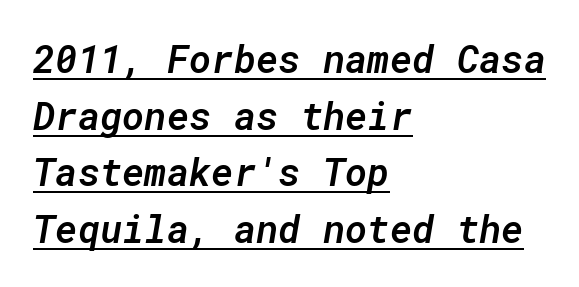
The image shows 38 px semibold type, italic (leaning right), monospaced; set left-aligned, normal line spacing (1.49x), normal letter spacing, underlined; low stroke contrast and a medium x-height.
